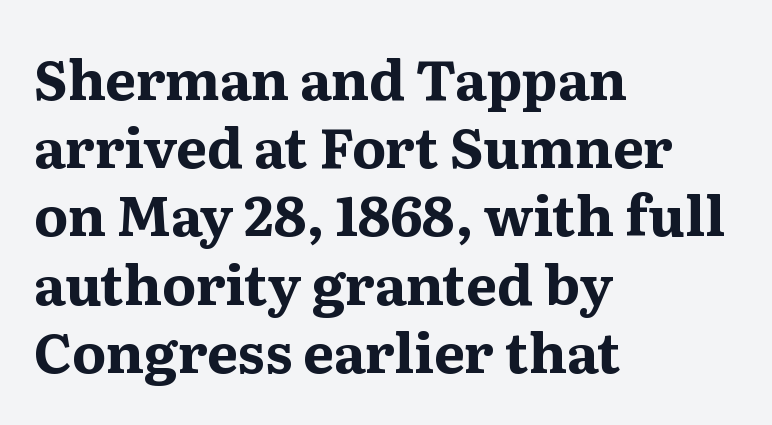
The gaps between neighbouring characters are ordinary and unremarkable. Classification — serif. These lines stack with their left ends in a neat column. Is this a fixed-width face? No — the glyphs have proportional, varying widths.
